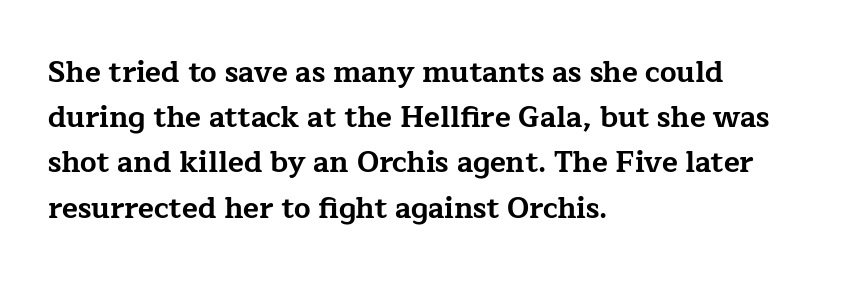
The image shows 29 px bold, wide serif type, upright; set left-aligned, normal line spacing (1.56x), normal letter spacing, not underlined; low stroke contrast and a medium x-height.
